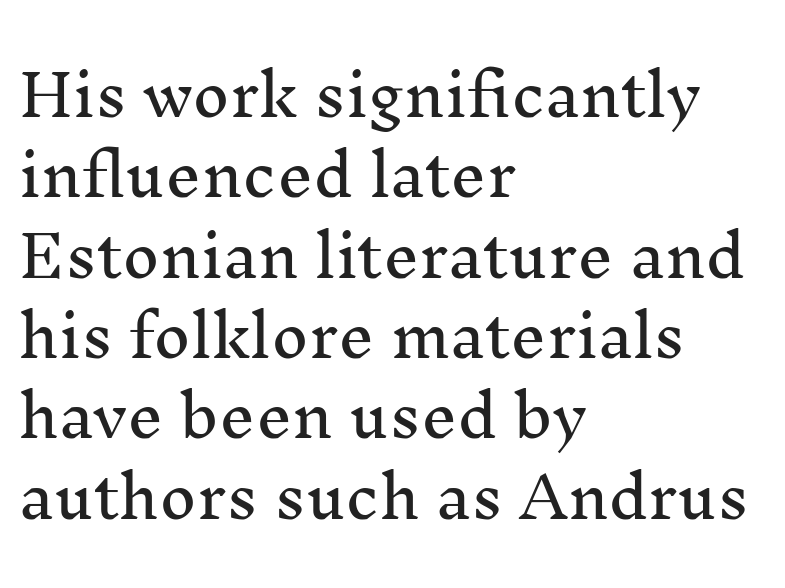
Descender tails drop into unmarked territory. Are there feet on the stems? There are — it's a serif. Looks like regular typesetting: each glyph gets only the width it needs. Posture: vertical. These lines are set flush left with a ragged right edge. Nothing unusual about the tracking: characters are spaced as the font intends.
